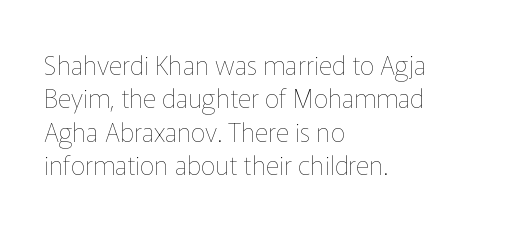
Compared with typical paragraphs, the rows here are spaced about the same. The letters stand straight up with perfectly vertical stems. Short and long lines alike share a common starting point at left. Is the stroke heavy? The answer is a plain regular-or-lighter. In terms of letterspacing, this is plain default setting. Just letters on the line, the space beneath them empty.
